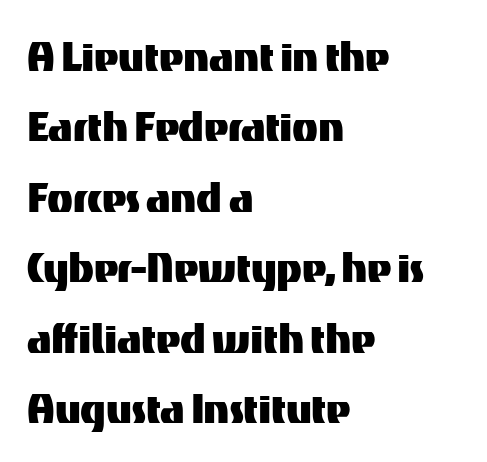
Q: Is the text italic (slanted)? A: No, it is upright.
Q: Is the typeface a serif or a sans-serif typeface? A: Sans-serif.
Q: Is the text underlined? A: No.
Q: How is the paragraph aligned? A: Left-aligned.
Q: Is the spacing between letters normal or unusually wide? A: Normal.
Q: Is the spacing between lines tight, normal or loose? A: Normal.
Q: Width (condensed, normal, or wide)? A: Normal.
Q: Stroke contrast? A: Medium.
Q: x-height? A: Medium.
Q: Monospaced? A: No.
